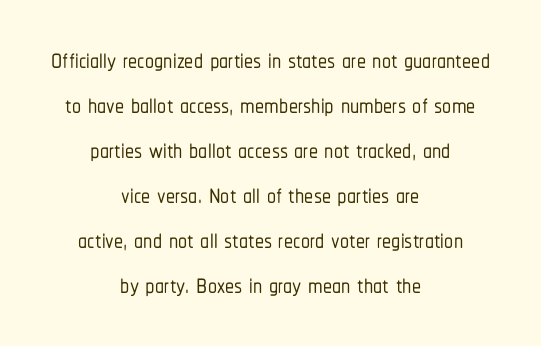
The image shows 36 px condensed sans-serif type, upright; set centered, normal line spacing (1.25x), normal letter spacing, not underlined; low stroke contrast and a medium x-height.
